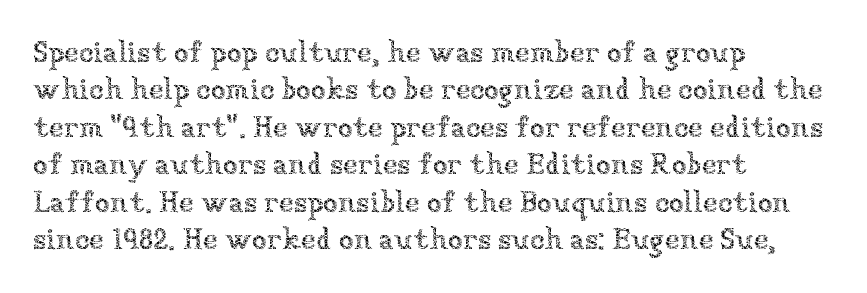
The image shows 30 px thin type, upright; set left-aligned, normal line spacing (1.25x), normal letter spacing, not underlined; low stroke contrast and a medium x-height.
